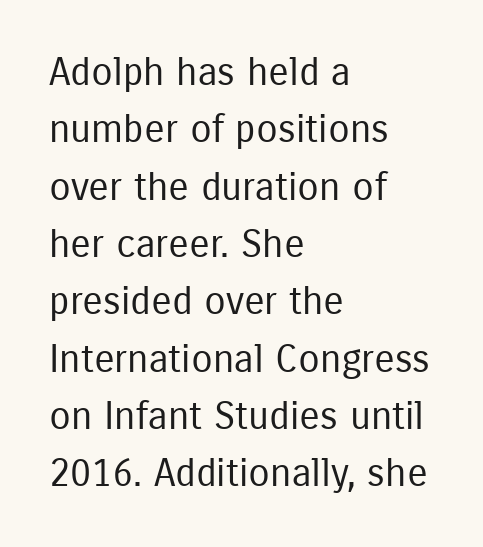
{"serif": "no", "italic": "no", "bold": "no", "weight": "regular", "width": "condensed", "stroke_contrast": "low", "x_height": "medium", "monospaced": "no", "underline": "no", "align": "left", "line_spacing": "normal", "line_spacing_ratio": 1.47, "letter_spacing": "normal", "letter_spacing_em": 0.0, "glyph_px": 39}
